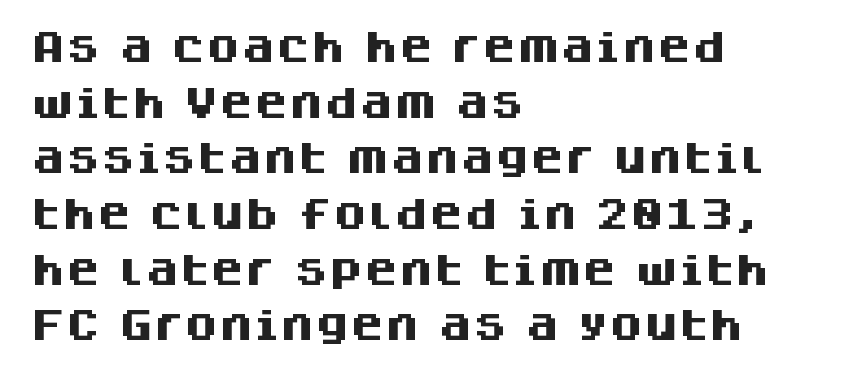
{"serif": "no", "italic": "no", "bold": "yes", "weight": "heavy", "width": "normal", "stroke_contrast": "medium", "x_height": "large", "monospaced": "no", "underline": "no", "align": "left", "line_spacing": "normal", "line_spacing_ratio": 1.59, "letter_spacing": "normal", "letter_spacing_em": 0.0, "glyph_px": 35}
